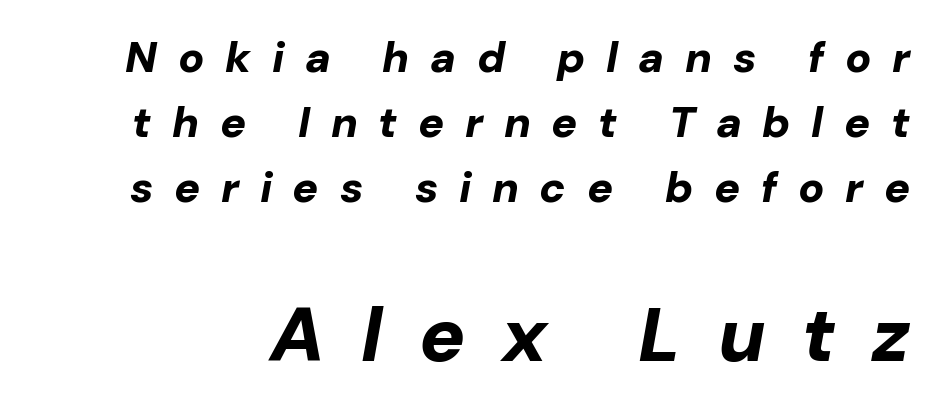
Tracking here is generous; glyphs stand well apart from one another. I'd describe the lettering as bold — thick and assertive. This layout puts the modest block above and the oversized block below. Anything drawn beneath the words? Only blank space. Regarding leading, the lines here are spaced in the standard way.
